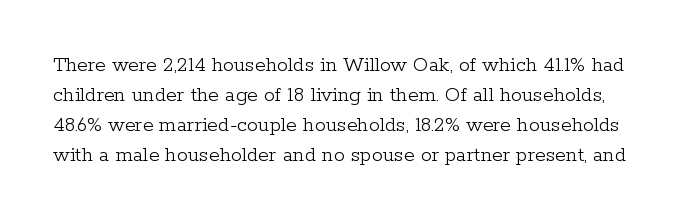
{"italic": "no", "bold": "no", "underline": "no", "line_spacing": "normal", "line_spacing_ratio": 1.36, "letter_spacing": "normal", "letter_spacing_em": 0.0, "glyph_px": 22}
